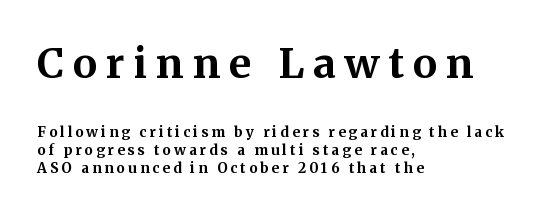
{"serif": "yes", "italic": "no", "bold": "yes", "weight": "bold", "width": "normal", "stroke_contrast": "medium", "x_height": "medium", "monospaced": "no", "underline": "no", "align": "left", "line_spacing": "normal", "line_spacing_ratio": 1.29, "letter_spacing": "wide", "letter_spacing_em": 0.22, "larger_block": "first", "size_ratio": 2.93, "glyph_px": 41}
